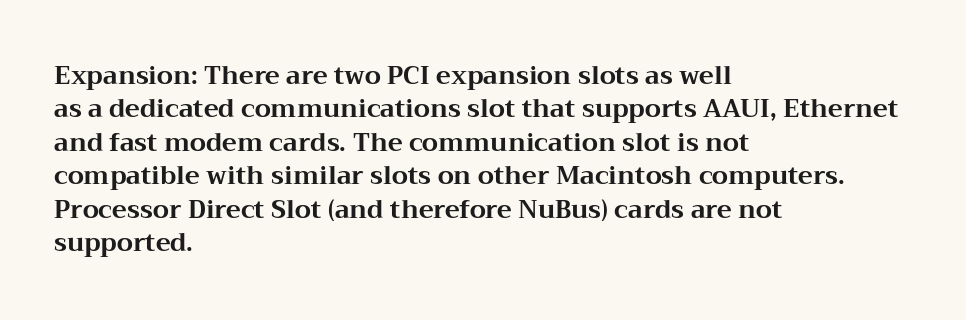
Q: Is the text bold? A: Yes.
Q: Is the text italic (slanted)? A: No, it is upright.
Q: Is the text underlined? A: No.
Q: How is the paragraph aligned? A: Left-aligned.
Q: Is the spacing between letters normal or unusually wide? A: Normal.
Q: Is the spacing between lines tight, normal or loose? A: Normal.
